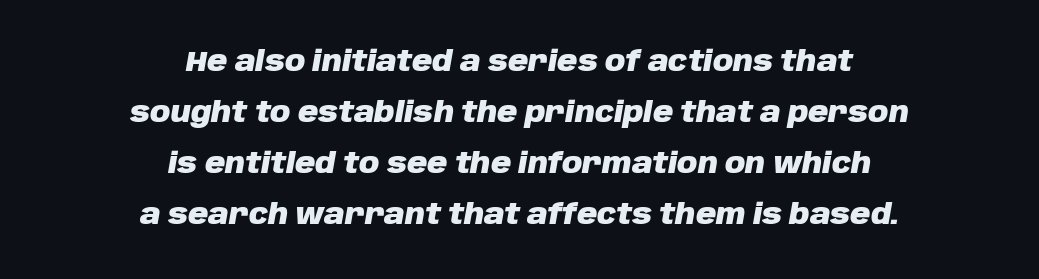
Here the designer chose a conventional face with non-uniform glyph widths. Decoration check: the copy has no underline. These lines stack symmetrically, like a column narrowing and widening about its center. The typesetting leans heavy: a genuine bold.
